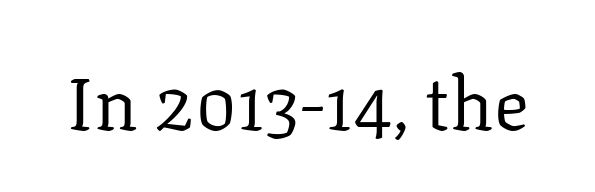
{"serif": "yes", "italic": "no", "bold": "no", "weight": "regular", "width": "normal", "stroke_contrast": "low", "x_height": "medium", "monospaced": "no", "underline": "no", "letter_spacing": "normal", "letter_spacing_em": 0.0, "glyph_px": 73}
